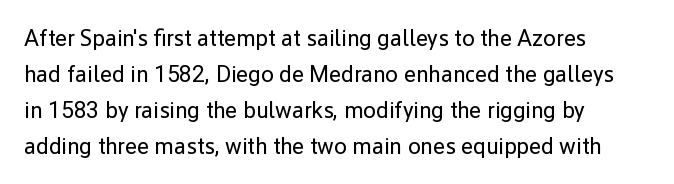
{"italic": "no", "bold": "no", "underline": "no", "align": "left", "line_spacing": "normal", "line_spacing_ratio": 1.56, "letter_spacing": "normal", "letter_spacing_em": 0.0, "glyph_px": 23}
